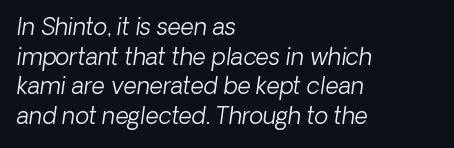
The image shows 23 px text type; set left-aligned, normal line spacing (1.29x), normal letter spacing, not underlined.
